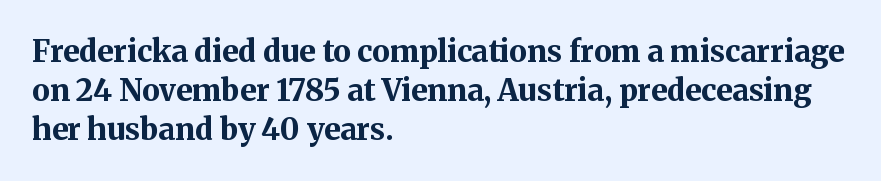
Q: Is the text bold? A: Yes.
Q: Is the text italic (slanted)? A: No, it is upright.
Q: Is the typeface a serif or a sans-serif typeface? A: Serif.
Q: Is the text underlined? A: No.
Q: How is the paragraph aligned? A: Left-aligned.
Q: Is the spacing between letters normal or unusually wide? A: Normal.
Q: Is the spacing between lines tight, normal or loose? A: Normal.
Q: Width (condensed, normal, or wide)? A: Normal.
Q: Stroke contrast? A: Medium.
Q: x-height? A: Medium.
Q: Monospaced? A: No.
